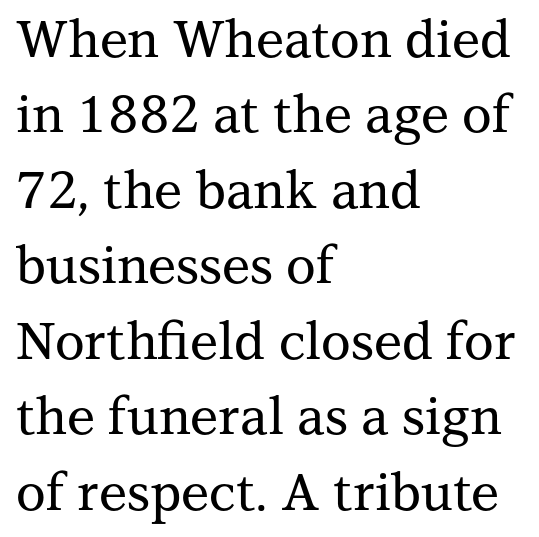
Q: Is the text italic (slanted)? A: No, it is upright.
Q: Is the typeface a serif or a sans-serif typeface? A: Serif.
Q: Is the text underlined? A: No.
Q: How is the paragraph aligned? A: Left-aligned.
Q: Is the spacing between letters normal or unusually wide? A: Normal.
Q: Is the spacing between lines tight, normal or loose? A: Normal.
Q: Width (condensed, normal, or wide)? A: Normal.
Q: Stroke contrast? A: Medium.
Q: x-height? A: Medium.
Q: Monospaced? A: No.
